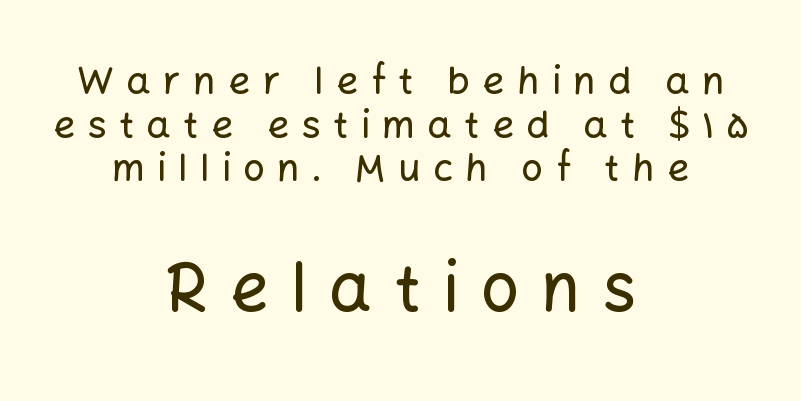
Alignment: centered. Observe the wide spacing: letters keep a clear distance from each other. Nothing sits at the stroke ends, so this counts as sans-serif. Scale increases going downward across the two blocks.
